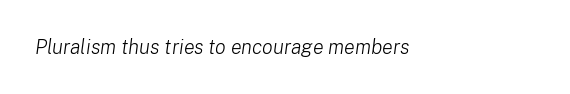
The glyphs are unaccompanied by any horizontal stroke below them. Stem width sits at or under what a default text font uses. The setting favours the left margin, as ordinary paragraphs usually do. Characters are canted at an angle relative to the baseline's perpendicular.
